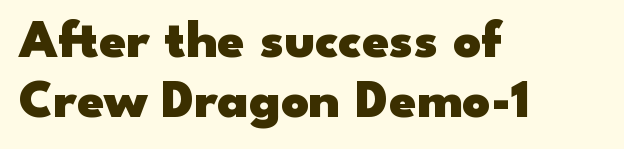
{"serif": "no", "italic": "no", "bold": "yes", "weight": "heavy", "width": "wide", "stroke_contrast": "low", "x_height": "small", "monospaced": "no", "underline": "no", "align": "left", "line_spacing": "tight", "line_spacing_ratio": 1.12, "letter_spacing": "normal", "letter_spacing_em": 0.0, "glyph_px": 54}
